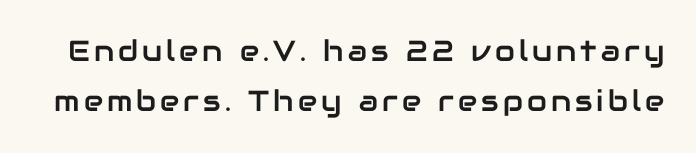
The image shows 29 px sans-serif type, upright; set line spacing 1.74x, not underlined; low stroke contrast and a medium x-height.
